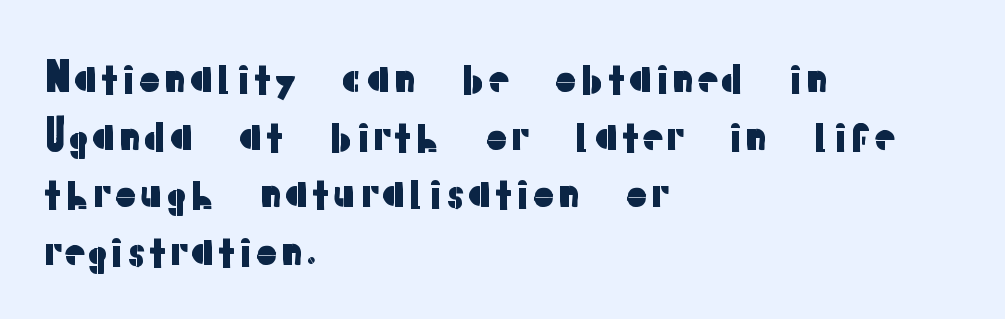
The glyphs are unaccompanied by any horizontal stroke below them. These lines were composed using upright roman letters. Here the designer chose a conventional face with non-uniform glyph widths. Stroke terminals: plain, sans-serif.
